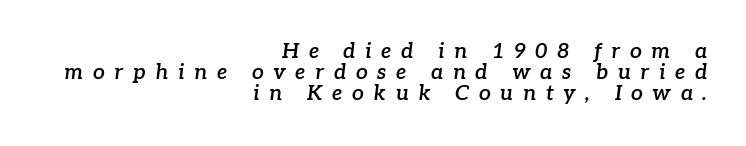
The image shows 21 px text type, italic (leaning right); set right-aligned, tight line spacing (0.99x), unusually wide letter spacing (+0.46 em), not underlined.
